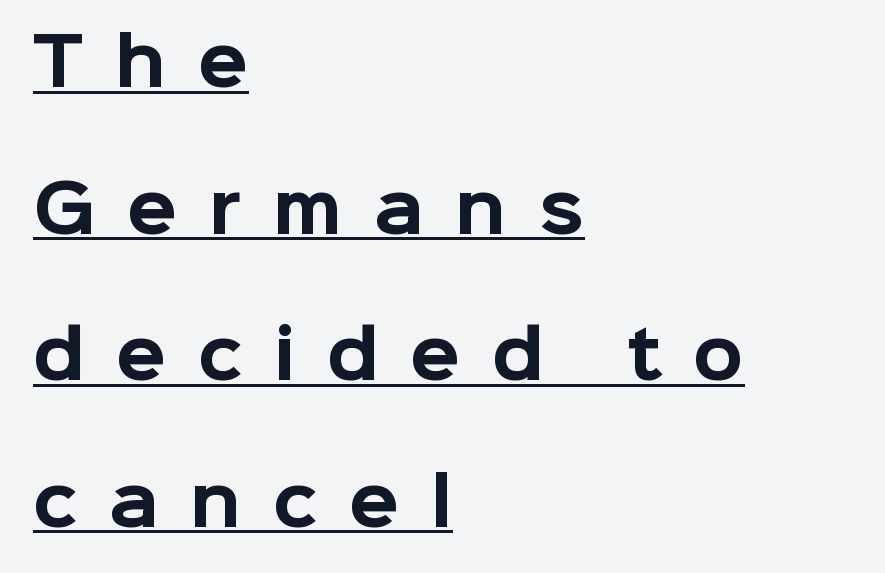
The image shows 66 px bold sans-serif type, upright; set left-aligned, loose line spacing (2.22x), unusually wide letter spacing (+0.47 em), underlined; low stroke contrast and a medium x-height.
